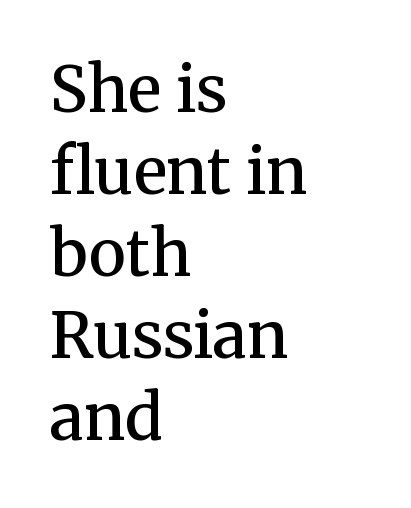
Q: Is the text bold? A: Semi-bold.
Q: Is the text italic (slanted)? A: No, it is upright.
Q: Is the typeface a serif or a sans-serif typeface? A: Serif.
Q: Is the text underlined? A: No.
Q: How is the paragraph aligned? A: Left-aligned.
Q: Is the spacing between letters normal or unusually wide? A: Normal.
Q: Is the spacing between lines tight, normal or loose? A: Normal.
Q: Width (condensed, normal, or wide)? A: Normal.
Q: Stroke contrast? A: Medium.
Q: x-height? A: Medium.
Q: Monospaced? A: No.
